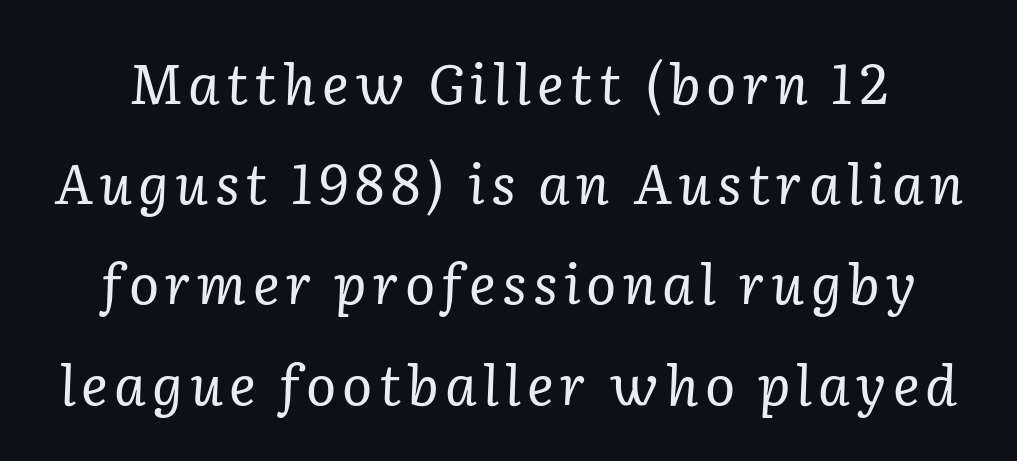
The image shows 56 px regular-weight serif type, italic (leaning right); set line spacing 1.79x, not underlined; low stroke contrast and a medium x-height.
